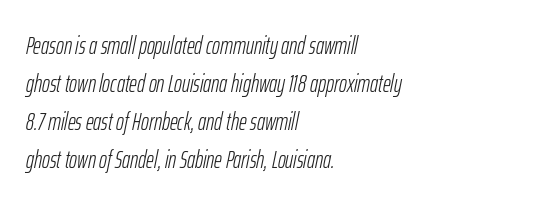
Q: Is the text bold? A: No.
Q: Is the text italic (slanted)? A: Yes, it leans right by about 12 degrees.
Q: Is the text underlined? A: No.
Q: How is the paragraph aligned? A: Left-aligned.
Q: Is the spacing between letters normal or unusually wide? A: Normal.
Q: Is the spacing between lines tight, normal or loose? A: Normal.
